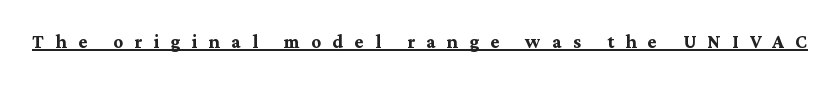
{"italic": "no", "bold": "yes", "underline": "yes", "letter_spacing": "wide", "letter_spacing_em": 0.47, "glyph_px": 24}
